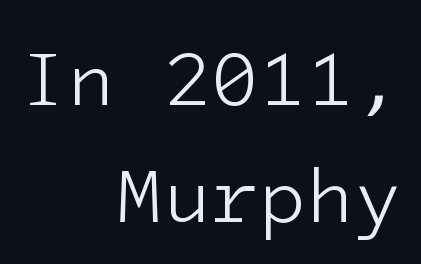
The image shows 78 px light sans-serif type, upright; set right-aligned, normal line spacing (1.5x), normal letter spacing, not underlined; low stroke contrast and a medium x-height.
